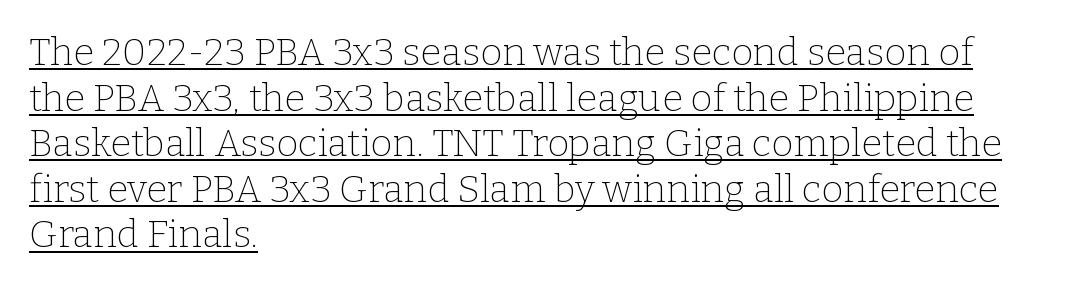
This rendering features underlined lettering. The font family rendered here belongs to the serif group. Ascenders rise straight up at ninety degrees. Reading down the block, your eye returns to a fixed left position each line.
